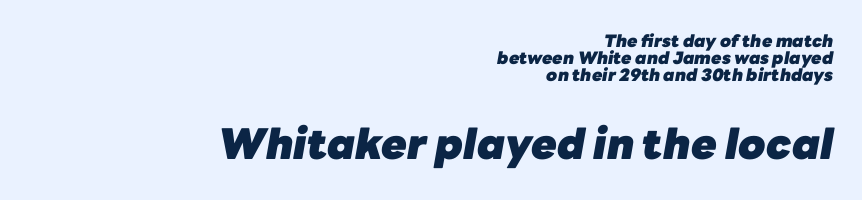
{"italic": "yes", "lean": "right", "slant_degrees": 10, "bold": "yes", "weight": "heavy", "width": "normal", "stroke_contrast": "low", "x_height": "medium", "monospaced": "no", "underline": "no", "align": "right", "line_spacing": "tight", "line_spacing_ratio": 1.0, "letter_spacing": "normal", "letter_spacing_em": 0.0, "larger_block": "second", "size_ratio": 2.47, "glyph_px": 42}
